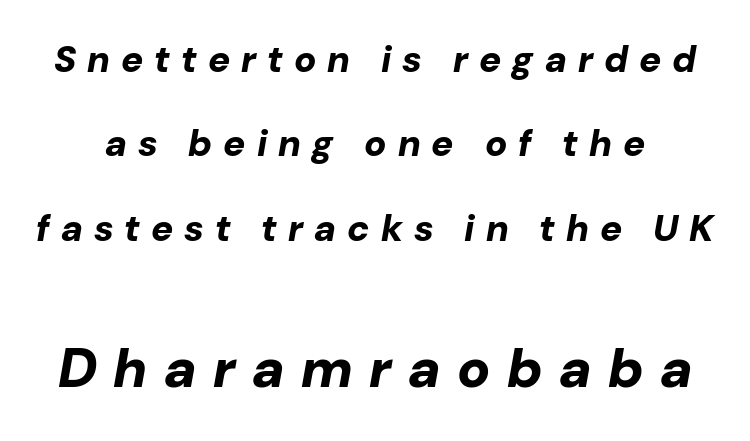
Q: Is the text bold? A: Yes.
Q: Is the text italic (slanted)? A: Yes, it leans right by about 10 degrees.
Q: Is the text underlined? A: No.
Q: Is the spacing between letters normal or unusually wide? A: Unusually wide.
Q: Is the spacing between lines tight, normal or loose? A: Loose.
Q: Which block of text is set in a larger size, the first (top) or the second (bottom)? A: The second (bottom) one.
Q: Width (condensed, normal, or wide)? A: Normal.
Q: Stroke contrast? A: Low.
Q: x-height? A: Medium.
Q: Monospaced? A: No.
